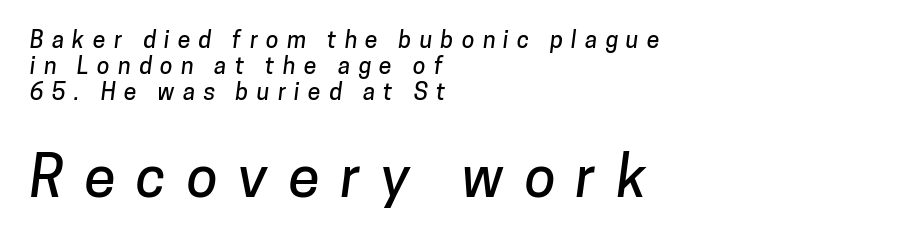
Q: Is the typeface a serif or a sans-serif typeface? A: Sans-serif.
Q: Is the text underlined? A: No.
Q: How is the paragraph aligned? A: Left-aligned.
Q: Is the spacing between letters normal or unusually wide? A: Unusually wide.
Q: Is the spacing between lines tight, normal or loose? A: Tight.
Q: Which block of text is set in a larger size, the first (top) or the second (bottom)? A: The second (bottom) one.
Q: Width (condensed, normal, or wide)? A: Normal.
Q: Stroke contrast? A: Low.
Q: x-height? A: Medium.
Q: Monospaced? A: No.
